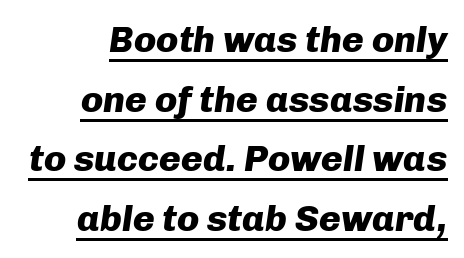
Q: Is the text bold? A: Yes.
Q: Is the text italic (slanted)? A: Yes, it leans right by about 8 degrees.
Q: Is the text underlined? A: Yes.
Q: Is the spacing between letters normal or unusually wide? A: Normal.
Q: Is the spacing between lines tight, normal or loose? A: Normal.
Q: Width (condensed, normal, or wide)? A: Normal.
Q: Stroke contrast? A: Low.
Q: x-height? A: Medium.
Q: Monospaced? A: No.
